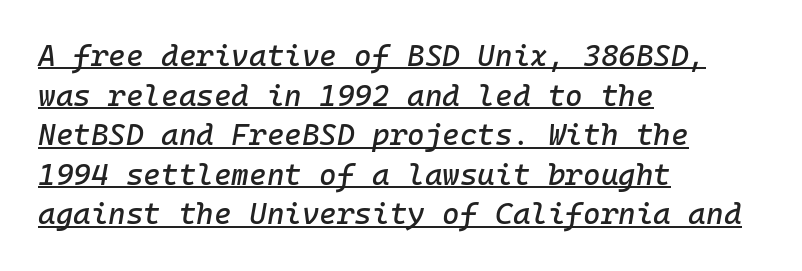
{"italic": "yes", "lean": "right", "slant_degrees": 10, "width": "normal", "stroke_contrast": "low", "x_height": "medium", "monospaced": "yes", "underline": "yes", "align": "left", "line_spacing": "normal", "line_spacing_ratio": 1.32, "letter_spacing": "normal", "letter_spacing_em": 0.0, "glyph_px": 30}
